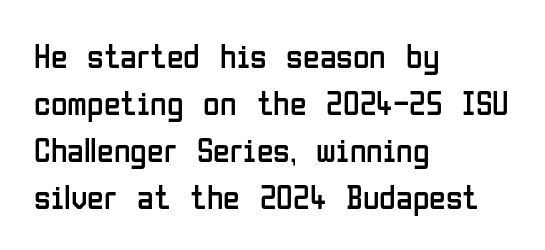
{"serif": "no", "italic": "no", "bold": "no", "weight": "regular", "width": "condensed", "stroke_contrast": "low", "x_height": "medium", "monospaced": "no", "underline": "no", "align": "left", "line_spacing": "normal", "line_spacing_ratio": 1.38, "letter_spacing": "normal", "letter_spacing_em": 0.0, "glyph_px": 34}
